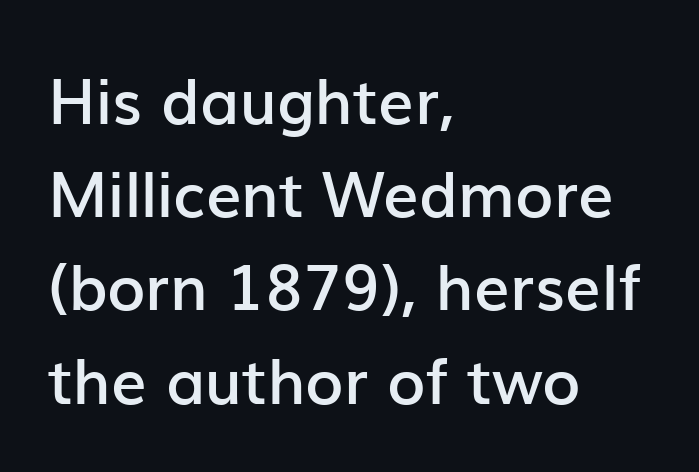
This is moderately heavy type, rendered in semibold. The baseline area is clear. The leading is moderate, giving the passage an even texture. Observe the ordinary spacing: letters are neighbours, not strangers. Grotesque or geometric, the face here clearly has no serifs. Notice how the stems are strictly vertical — no italics here.
